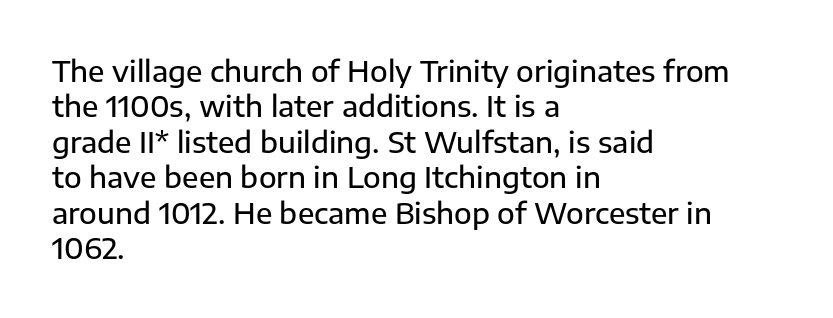
Horizontally, the lines are justified to the leading edge only. This sample uses plain, unmodified letter spacing. The text was rendered using a sans face with plain stroke endings. A typesetter would call this proportional, since set widths differ per character.
